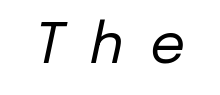
The image shows 55 px regular-weight type, italic (leaning right); set unusually wide letter spacing (+0.47 em), not underlined; low stroke contrast and a medium x-height.
